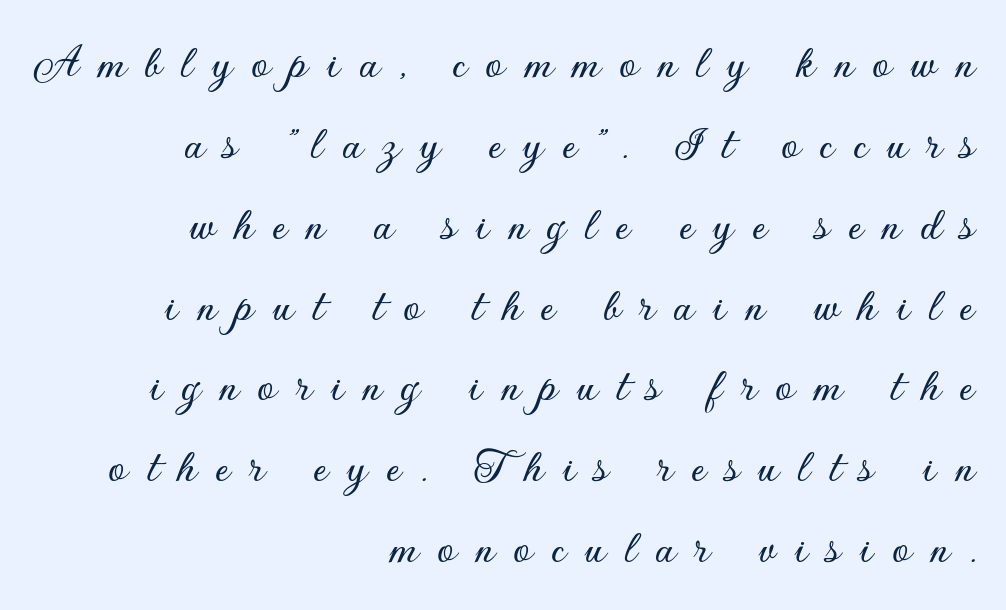
The image shows 49 px sans-serif type; set right-aligned, normal line spacing (1.65x), unusually wide letter spacing (+0.38 em), not underlined; low stroke contrast and a small x-height.
